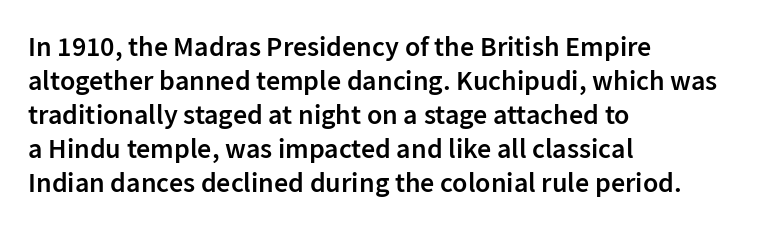
{"serif": "no", "italic": "no", "bold": "semi", "weight": "semibold", "width": "normal", "stroke_contrast": "low", "x_height": "medium", "monospaced": "no", "underline": "no", "align": "left", "line_spacing_ratio": 1.21, "letter_spacing": "normal", "letter_spacing_em": 0.0, "glyph_px": 28}
